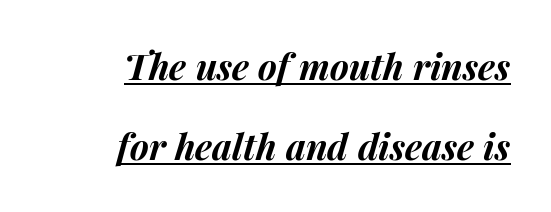
Q: Is the text bold? A: Yes.
Q: Is the text italic (slanted)? A: Yes, it leans right by about 15 degrees.
Q: Is the text underlined? A: Yes.
Q: How is the paragraph aligned? A: Right-aligned.
Q: Is the spacing between letters normal or unusually wide? A: Normal.
Q: Is the spacing between lines tight, normal or loose? A: Loose.
Q: Width (condensed, normal, or wide)? A: Normal.
Q: Stroke contrast? A: Medium.
Q: x-height? A: Medium.
Q: Monospaced? A: No.
